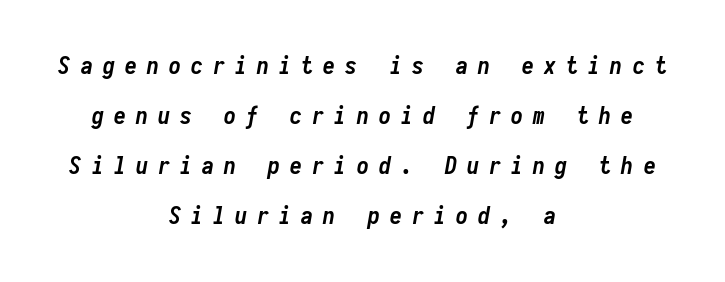
Thick stems and heavy bowls — unmistakably bold. This rendering widens character spacing well past its baseline value. Notice the wide empty band between every row — that's loose leading. The paragraph shown floats in the horizontal middle.
